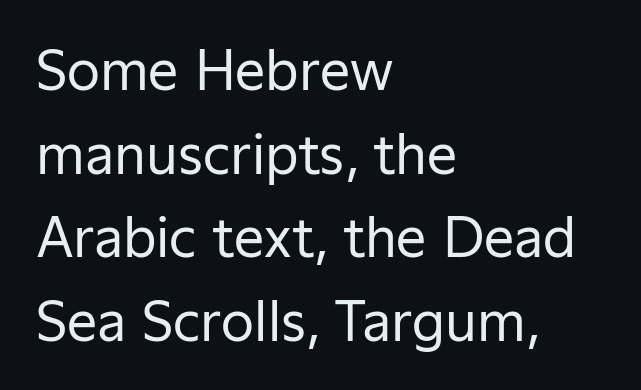
{"serif": "no", "italic": "no", "bold": "no", "weight": "regular", "width": "normal", "stroke_contrast": "low", "x_height": "medium", "monospaced": "no", "underline": "no", "align": "left", "line_spacing": "normal", "line_spacing_ratio": 1.55, "letter_spacing": "normal", "letter_spacing_em": 0.0, "glyph_px": 54}
